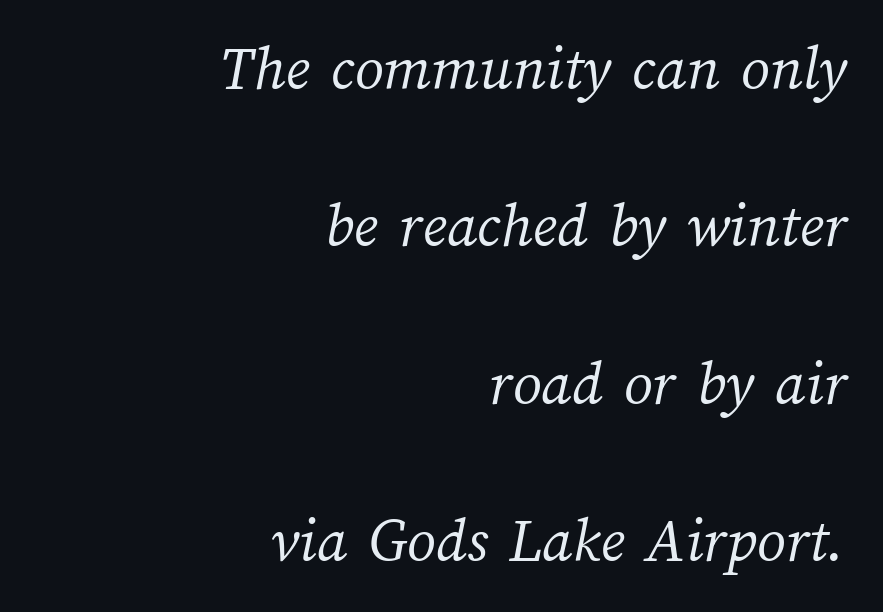
Q: Is the text bold? A: No.
Q: Is the text underlined? A: No.
Q: How is the paragraph aligned? A: Right-aligned.
Q: Is the spacing between letters normal or unusually wide? A: Normal.
Q: Is the spacing between lines tight, normal or loose? A: Loose.
Q: Width (condensed, normal, or wide)? A: Normal.
Q: Stroke contrast? A: Medium.
Q: x-height? A: Medium.
Q: Monospaced? A: No.
